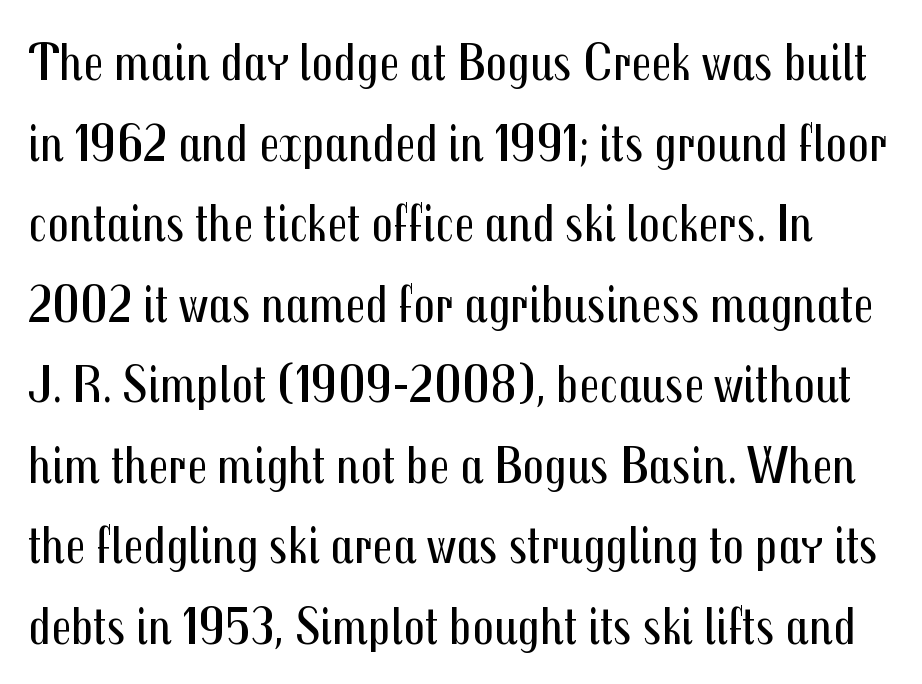
{"serif": "no", "italic": "no", "bold": "no", "weight": "regular", "width": "condensed", "stroke_contrast": "medium", "x_height": "medium", "monospaced": "no", "underline": "no", "line_spacing": "normal", "line_spacing_ratio": 1.52, "letter_spacing": "normal", "letter_spacing_em": 0.0, "glyph_px": 53}
